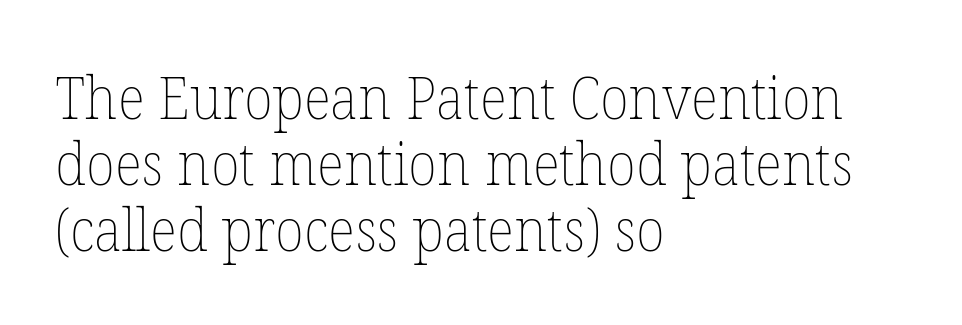
{"italic": "no", "bold": "no", "weight": "thin", "width": "normal", "stroke_contrast": "low", "x_height": "medium", "monospaced": "no", "underline": "no", "align": "left", "line_spacing": "tight", "line_spacing_ratio": 1.12, "letter_spacing": "normal", "letter_spacing_em": 0.0, "glyph_px": 59}
